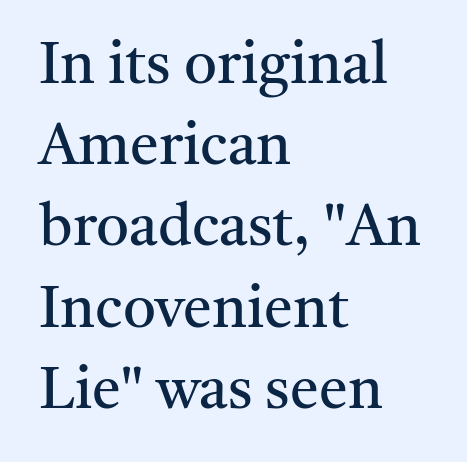
Q: Is the text bold? A: No.
Q: Is the text italic (slanted)? A: No, it is upright.
Q: Is the typeface a serif or a sans-serif typeface? A: Serif.
Q: Is the text underlined? A: No.
Q: How is the paragraph aligned? A: Left-aligned.
Q: Is the spacing between letters normal or unusually wide? A: Normal.
Q: Is the spacing between lines tight, normal or loose? A: Normal.
Q: Width (condensed, normal, or wide)? A: Normal.
Q: Stroke contrast? A: Medium.
Q: x-height? A: Medium.
Q: Monospaced? A: No.
